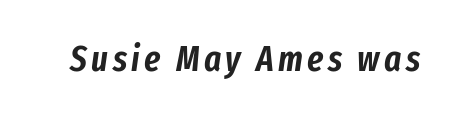
{"italic": "yes", "lean": "right", "slant_degrees": 8, "width": "condensed", "stroke_contrast": "low", "x_height": "medium", "monospaced": "no", "underline": "no", "glyph_px": 36}
